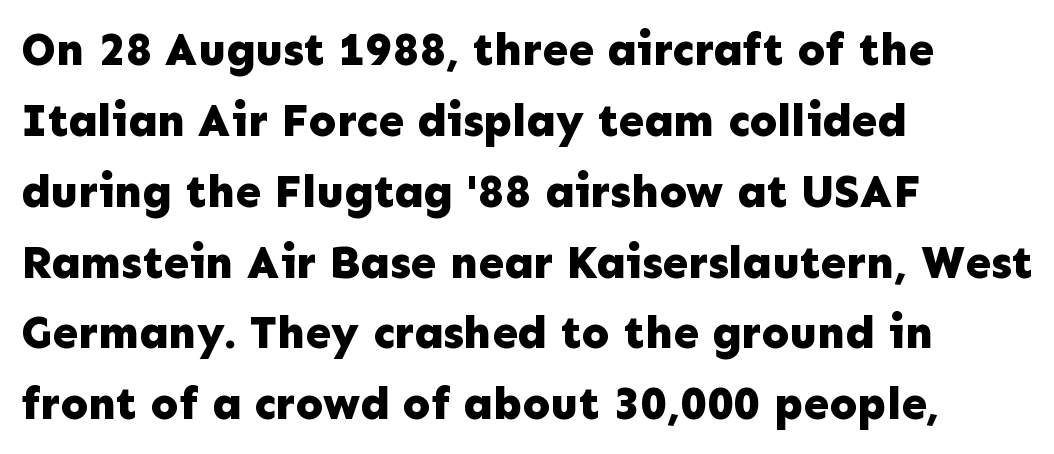
What weight is shown? A full bold with thick strokes. Here the glyphs are tracked normally, forming tight word shapes. The letters carry no serifs — their stems end cleanly without finishing strokes. The rag falls on the right side of this text block.
